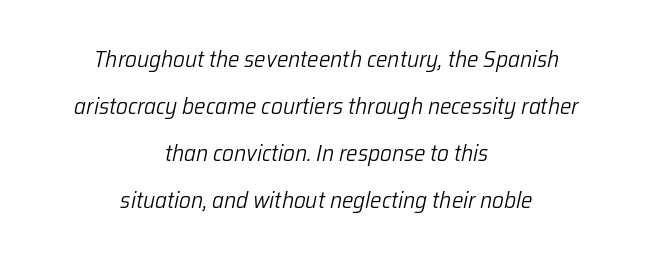
Q: Is the text bold? A: No.
Q: Is the text italic (slanted)? A: Yes, it leans right by about 12 degrees.
Q: Is the text underlined? A: No.
Q: How is the paragraph aligned? A: Centered.
Q: Is the spacing between letters normal or unusually wide? A: Normal.
Q: Is the spacing between lines tight, normal or loose? A: Loose.
